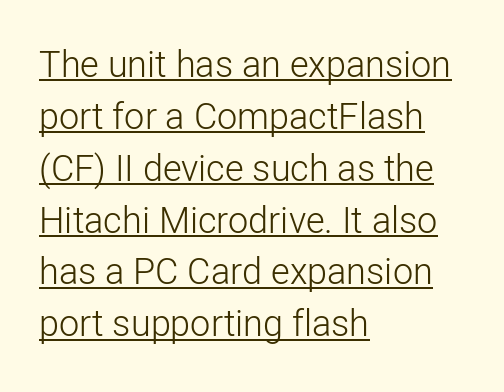
The space between consecutive lines is moderate. The font family rendered here belongs to the sans-serif group. This sample uses an upright cut, with every glyph sitting square on the baseline. Is this a fixed-width face? No — the glyphs have proportional, varying widths.
